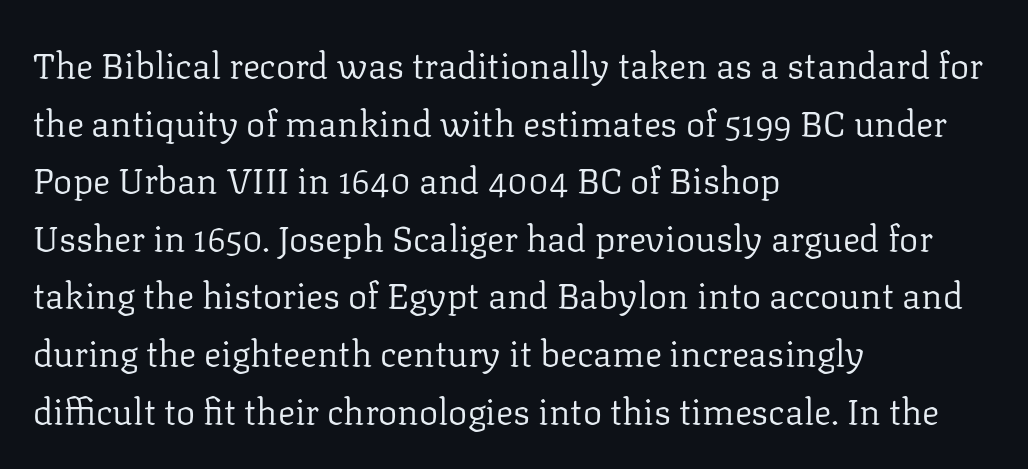
The image shows 36 px regular-weight serif type, upright; set left-aligned, normal line spacing (1.6x), normal letter spacing, not underlined; low stroke contrast and a medium x-height.
